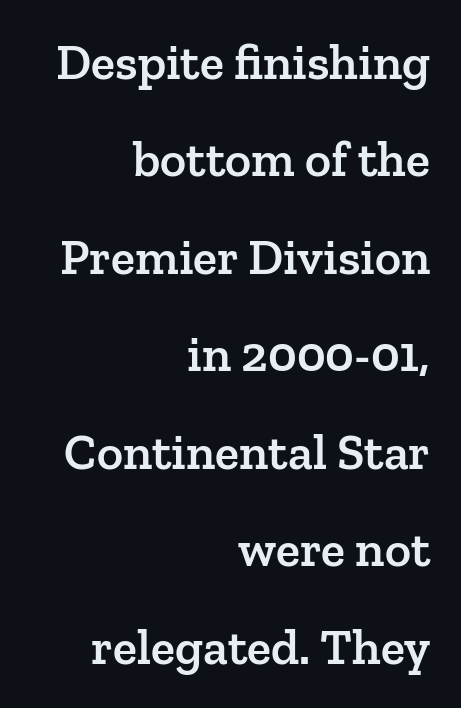
Letterform terminals end in serifs throughout the passage. Honestly, the rows look like they've been pulled way apart. Words appear dense and cohesive because spacing is normal. This rendering uses right alignment, leaving the left contour irregular. Is this a fixed-width face? No — the glyphs have proportional, varying widths. A somewhat darkened texture: the type is semibold rather than bold.
